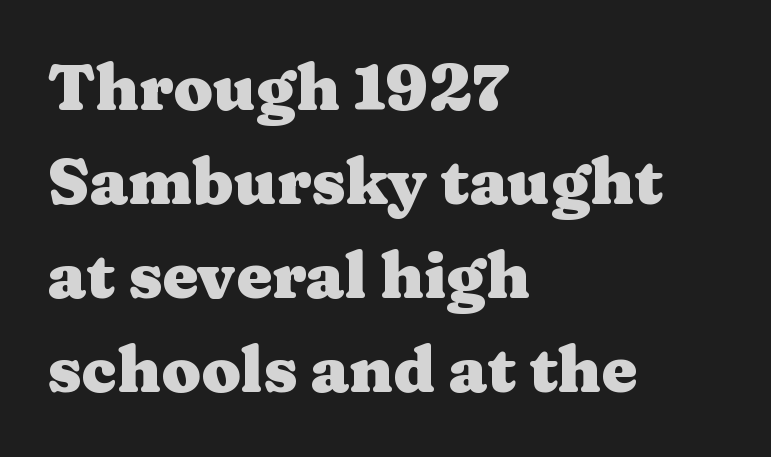
{"serif": "yes", "italic": "no", "bold": "yes", "weight": "heavy", "width": "wide", "stroke_contrast": "medium", "x_height": "medium", "monospaced": "no", "underline": "no", "align": "left", "line_spacing": "normal", "line_spacing_ratio": 1.47, "letter_spacing": "normal", "letter_spacing_em": 0.0, "glyph_px": 64}
